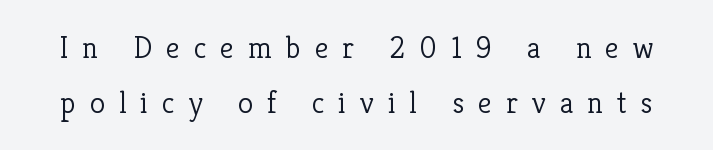
The image shows 31 px light serif type, upright; set line spacing 1.79x, unusually wide letter spacing (+0.45 em), not underlined; low stroke contrast and a medium x-height.
